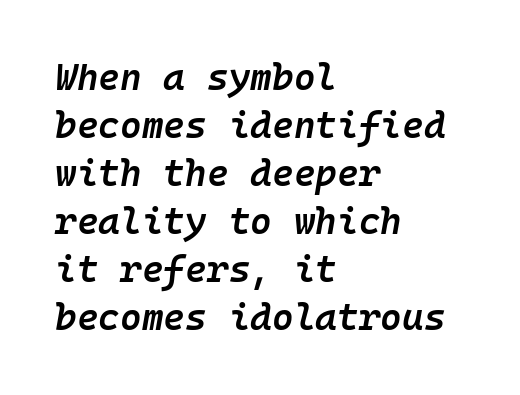
{"italic": "yes", "lean": "right", "slant_degrees": 10, "bold": "semi", "weight": "semibold", "width": "normal", "stroke_contrast": "low", "x_height": "medium", "monospaced": "yes", "underline": "no", "align": "left", "line_spacing": "normal", "line_spacing_ratio": 1.3, "letter_spacing": "normal", "letter_spacing_em": 0.0, "glyph_px": 37}
